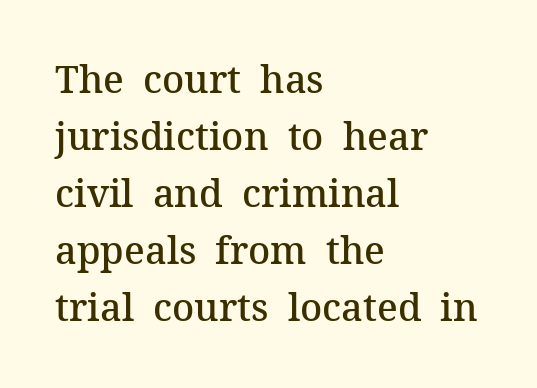
{"serif": "yes", "italic": "no", "bold": "semi", "weight": "semibold", "width": "normal", "stroke_contrast": "medium", "x_height": "medium", "monospaced": "no", "underline": "no", "align": "left", "line_spacing": "normal", "line_spacing_ratio": 1.5, "letter_spacing": "normal", "letter_spacing_em": 0.0, "glyph_px": 38}
